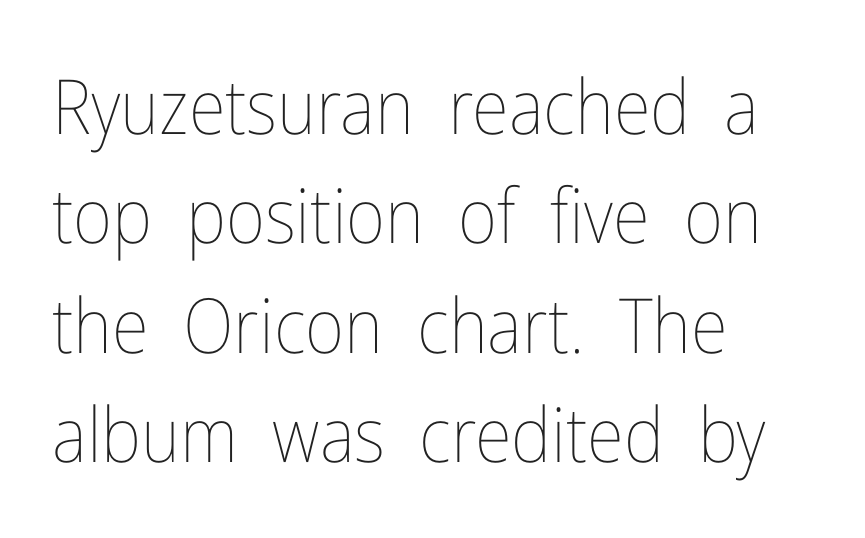
{"italic": "no", "bold": "no", "weight": "thin", "width": "condensed", "stroke_contrast": "low", "x_height": "medium", "monospaced": "no", "underline": "no", "align": "left", "line_spacing": "normal", "line_spacing_ratio": 1.44, "letter_spacing": "normal", "letter_spacing_em": 0.0, "glyph_px": 76}
